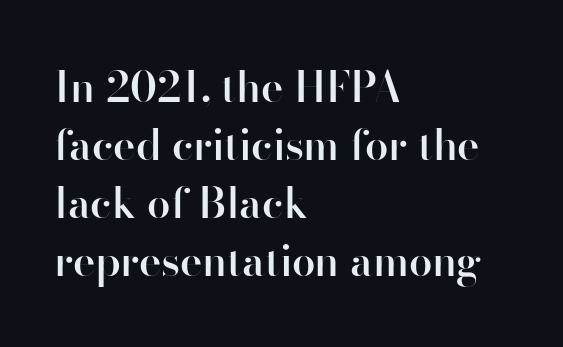
Q: Is the text bold? A: Semi-bold.
Q: Is the text italic (slanted)? A: No, it is upright.
Q: Is the typeface a serif or a sans-serif typeface? A: Sans-serif.
Q: Is the text underlined? A: No.
Q: How is the paragraph aligned? A: Left-aligned.
Q: Is the spacing between letters normal or unusually wide? A: Normal.
Q: Is the spacing between lines tight, normal or loose? A: Normal.
Q: Width (condensed, normal, or wide)? A: Normal.
Q: Stroke contrast? A: High.
Q: x-height? A: Small.
Q: Monospaced? A: No.
